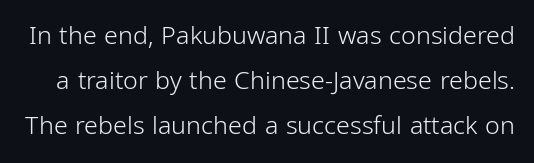
The strip under each line holds only bare page. Students, note that the glyphs here touch the page at normal intervals. Caption: face not bold, strokes unweighted. Italic? Not at all — the glyphs are vertical.
